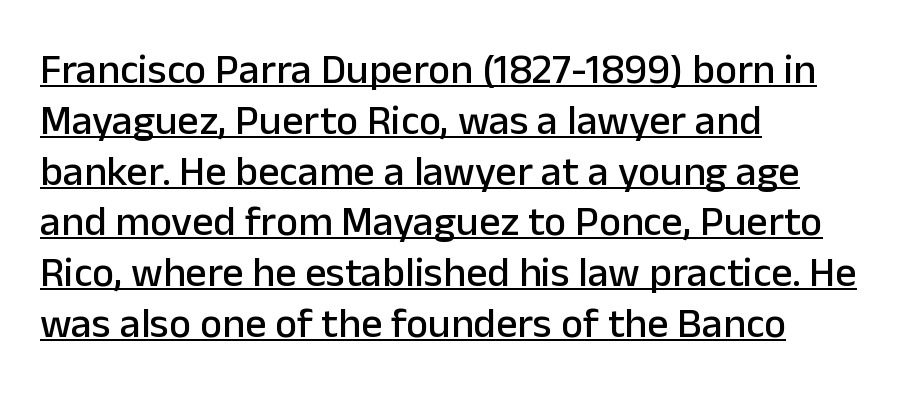
Is the block centered? No — it sits flush against the left margin. Students, observe the line beneath the letters — that is underlining. The letters carry no serifs — their stems end cleanly without finishing strokes. The face used here is proportionally spaced, like ordinary book or web type.
